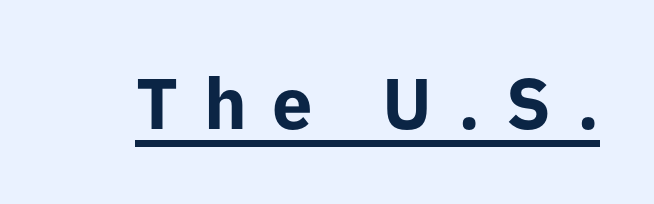
Q: Is the text bold? A: Yes.
Q: Is the text italic (slanted)? A: No, it is upright.
Q: Is the typeface a serif or a sans-serif typeface? A: Sans-serif.
Q: Is the text underlined? A: Yes.
Q: Is the spacing between letters normal or unusually wide? A: Unusually wide.
Q: Width (condensed, normal, or wide)? A: Normal.
Q: Stroke contrast? A: Low.
Q: x-height? A: Medium.
Q: Monospaced? A: No.
